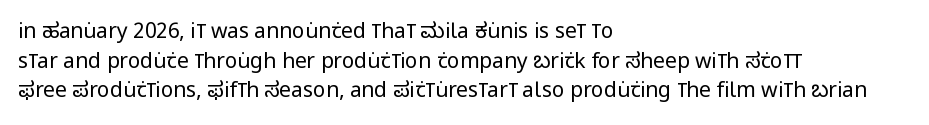
{"italic": "no", "bold": "no", "underline": "no", "align": "left", "line_spacing": "normal", "line_spacing_ratio": 1.41, "letter_spacing": "normal", "letter_spacing_em": 0.0, "glyph_px": 21}
